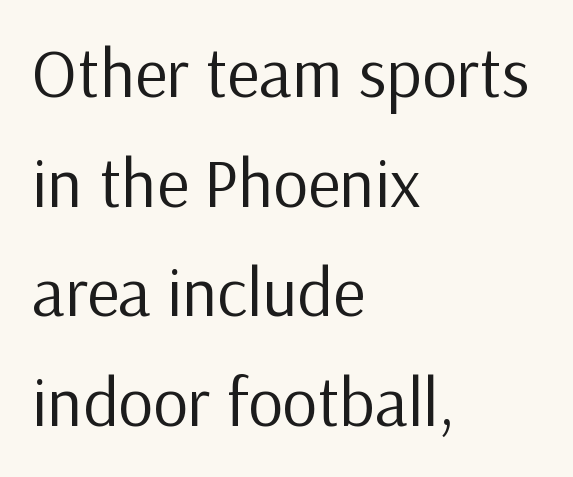
Q: Is the text bold? A: No.
Q: Is the text italic (slanted)? A: No, it is upright.
Q: Is the typeface a serif or a sans-serif typeface? A: Sans-serif.
Q: Is the text underlined? A: No.
Q: How is the paragraph aligned? A: Left-aligned.
Q: Is the spacing between letters normal or unusually wide? A: Normal.
Q: Is the spacing between lines tight, normal or loose? A: Normal.
Q: Width (condensed, normal, or wide)? A: Normal.
Q: Stroke contrast? A: Low.
Q: x-height? A: Medium.
Q: Monospaced? A: No.
